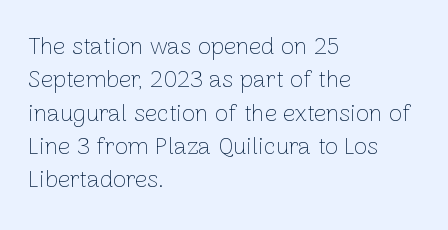
Q: Is the text bold? A: No.
Q: Is the text italic (slanted)? A: No, it is upright.
Q: Is the text underlined? A: No.
Q: How is the paragraph aligned? A: Left-aligned.
Q: Is the spacing between letters normal or unusually wide? A: Normal.
Q: Is the spacing between lines tight, normal or loose? A: Normal.
